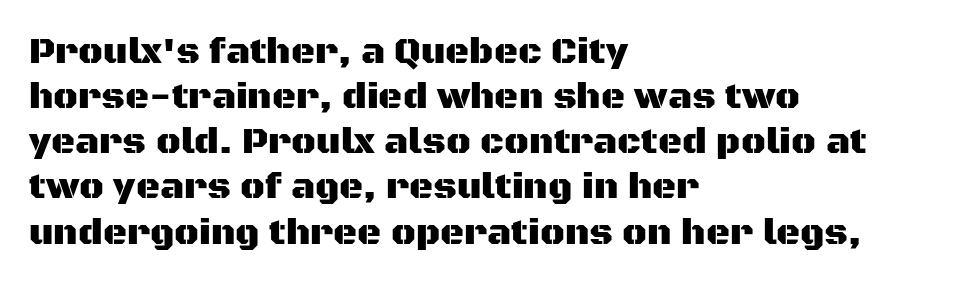
Q: Is the text italic (slanted)? A: No, it is upright.
Q: Is the typeface a serif or a sans-serif typeface? A: Sans-serif.
Q: Is the text underlined? A: No.
Q: How is the paragraph aligned? A: Left-aligned.
Q: Is the spacing between letters normal or unusually wide? A: Normal.
Q: Width (condensed, normal, or wide)? A: Normal.
Q: Stroke contrast? A: Medium.
Q: x-height? A: Large.
Q: Monospaced? A: No.
